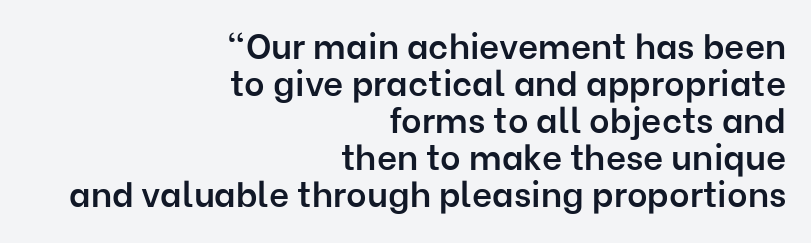
The image shows 35 px semibold sans-serif type, upright; set right-aligned, tight line spacing (1.06x), normal letter spacing, not underlined; low stroke contrast and a medium x-height.
